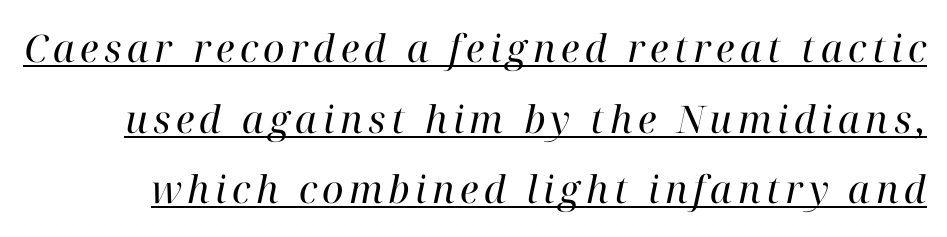
The image shows 38 px regular-weight serif type, italic (leaning right); set line spacing 1.86x, underlined; high stroke contrast and a medium x-height.
